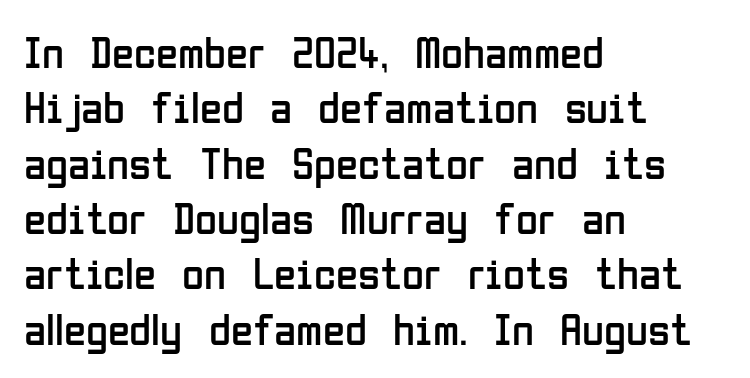
Q: Is the text bold? A: No.
Q: Is the text italic (slanted)? A: No, it is upright.
Q: Is the typeface a serif or a sans-serif typeface? A: Sans-serif.
Q: Is the text underlined? A: No.
Q: How is the paragraph aligned? A: Left-aligned.
Q: Is the spacing between letters normal or unusually wide? A: Normal.
Q: Width (condensed, normal, or wide)? A: Condensed.
Q: Stroke contrast? A: Low.
Q: x-height? A: Medium.
Q: Monospaced? A: No.
